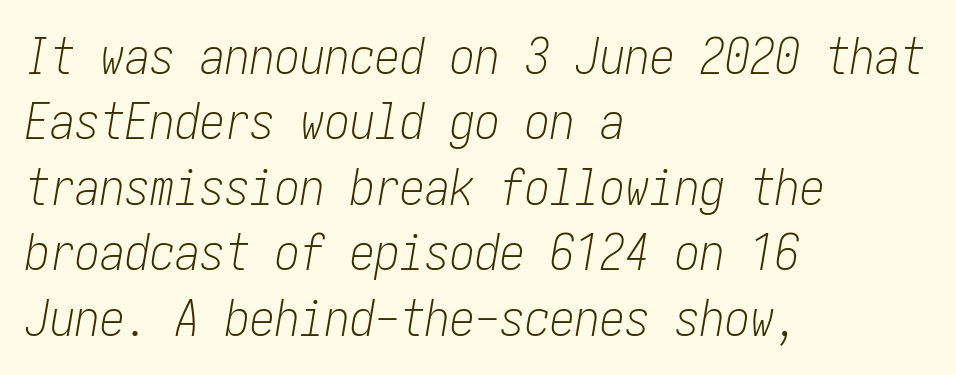
Q: Is the text bold? A: No.
Q: Is the text italic (slanted)? A: Yes, it leans right by about 10 degrees.
Q: Is the text underlined? A: No.
Q: How is the paragraph aligned? A: Left-aligned.
Q: Is the spacing between letters normal or unusually wide? A: Normal.
Q: Is the spacing between lines tight, normal or loose? A: Normal.
Q: Width (condensed, normal, or wide)? A: Condensed.
Q: Stroke contrast? A: Low.
Q: x-height? A: Medium.
